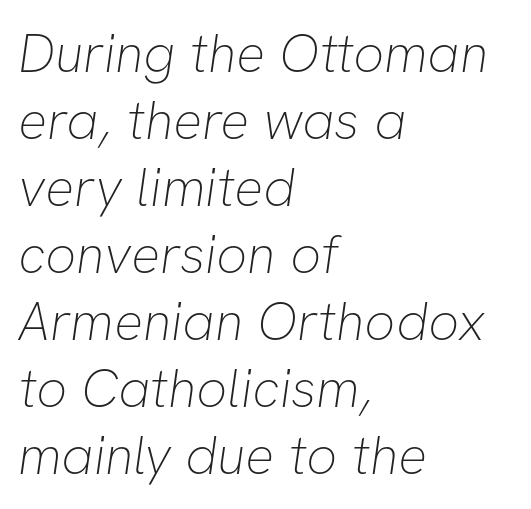
Q: Is the text bold? A: No.
Q: Is the typeface a serif or a sans-serif typeface? A: Sans-serif.
Q: Is the text underlined? A: No.
Q: How is the paragraph aligned? A: Left-aligned.
Q: Is the spacing between letters normal or unusually wide? A: Normal.
Q: Width (condensed, normal, or wide)? A: Normal.
Q: Stroke contrast? A: Low.
Q: x-height? A: Medium.
Q: Monospaced? A: No.
